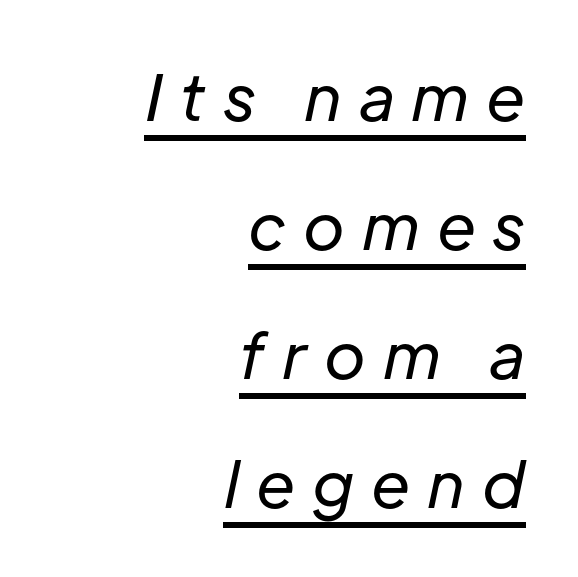
The image shows 63 px regular-weight type, italic (leaning right); set right-aligned, loose line spacing (2.05x), unusually wide letter spacing (+0.27 em), underlined; low stroke contrast and a medium x-height.
